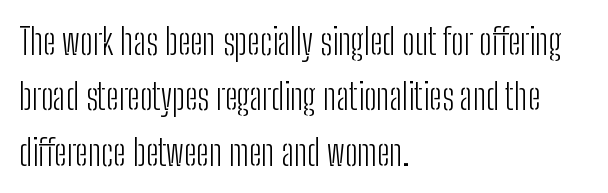
{"serif": "no", "italic": "no", "bold": "no", "weight": "light", "width": "condensed", "stroke_contrast": "low", "x_height": "medium", "monospaced": "no", "underline": "no", "align": "left", "line_spacing": "normal", "line_spacing_ratio": 1.54, "letter_spacing": "normal", "letter_spacing_em": 0.0, "glyph_px": 36}
